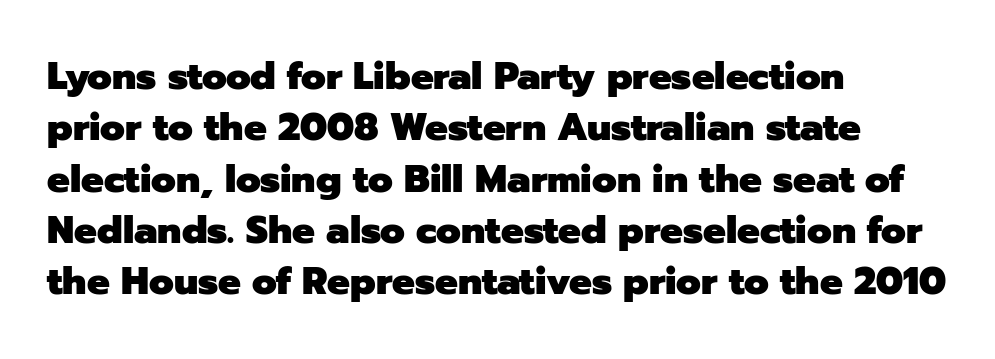
The image shows 38 px heavy sans-serif type, upright; set left-aligned, normal line spacing (1.35x), normal letter spacing, not underlined; low stroke contrast and a medium x-height.
